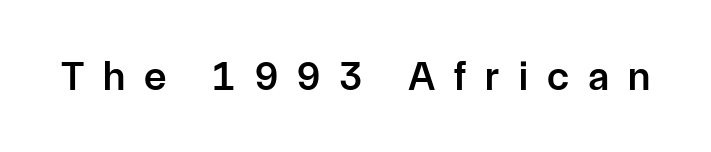
Q: Is the text bold? A: Semi-bold.
Q: Is the text italic (slanted)? A: No, it is upright.
Q: Is the typeface a serif or a sans-serif typeface? A: Sans-serif.
Q: Is the text underlined? A: No.
Q: Is the spacing between letters normal or unusually wide? A: Unusually wide.
Q: Width (condensed, normal, or wide)? A: Normal.
Q: Stroke contrast? A: Low.
Q: x-height? A: Medium.
Q: Monospaced? A: No.
